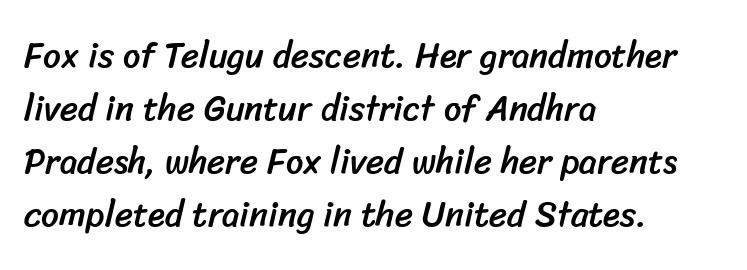
{"serif": "no", "width": "normal", "stroke_contrast": "low", "x_height": "medium", "monospaced": "no", "underline": "no", "align": "left", "line_spacing": "normal", "line_spacing_ratio": 1.51, "letter_spacing": "normal", "letter_spacing_em": 0.0, "glyph_px": 35}
